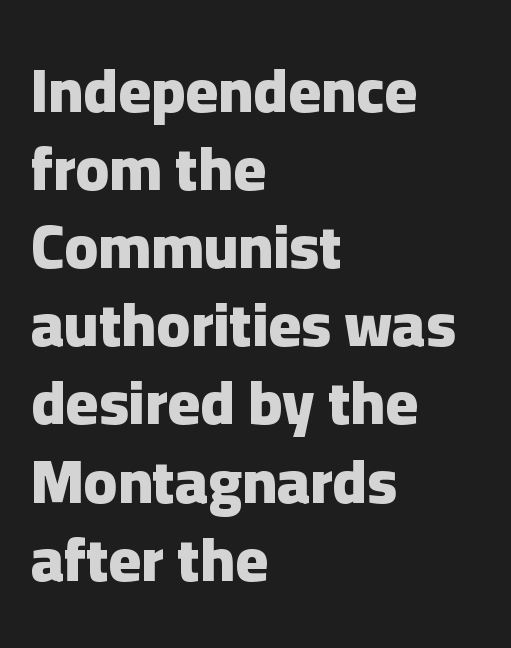
{"serif": "no", "italic": "no", "bold": "yes", "weight": "heavy", "width": "normal", "stroke_contrast": "low", "x_height": "medium", "monospaced": "no", "underline": "no", "align": "left", "line_spacing": "normal", "line_spacing_ratio": 1.26, "letter_spacing": "normal", "letter_spacing_em": 0.0, "glyph_px": 62}
